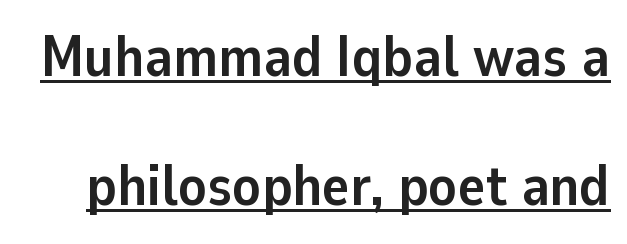
The letters advance in unequal steps, a hallmark of proportional type. The sample has been set heavy, in full bold. Tracking here is standard; glyphs follow each other at the usual distance. Style check: upright.
